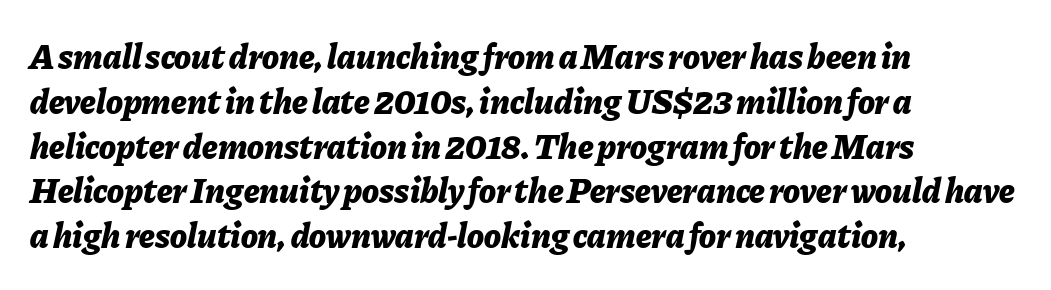
The image shows 35 px bold type, italic (leaning right); set left-aligned, normal line spacing (1.28x), normal letter spacing, not underlined; low stroke contrast and a medium x-height.
